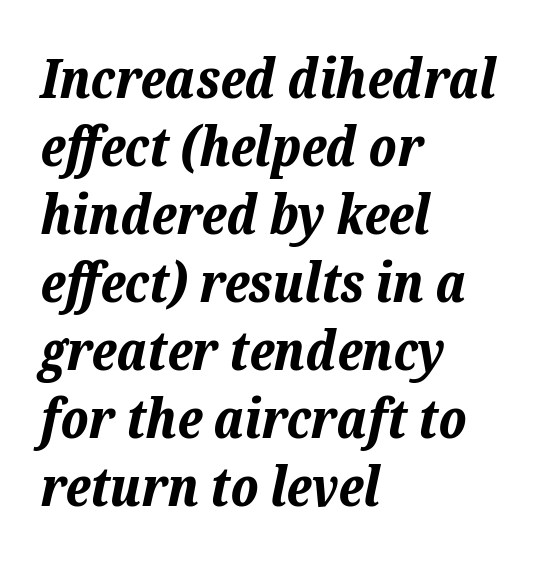
The face used here has a pronounced slope to its letters. The vertical gap from one line to the next is medium. These lines are rendered in a variable-pitch font. No word sits above an underline. The face used here is rendered with its standard letterfit.
